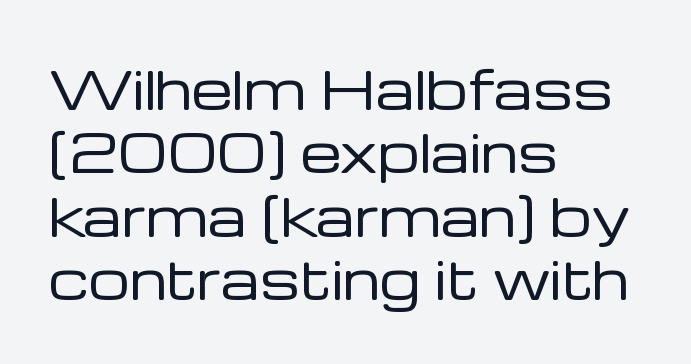
The image shows 52 px regular-weight sans-serif type, upright; set left-aligned, line spacing 1.22x, normal letter spacing, not underlined; low stroke contrast and a medium x-height.
